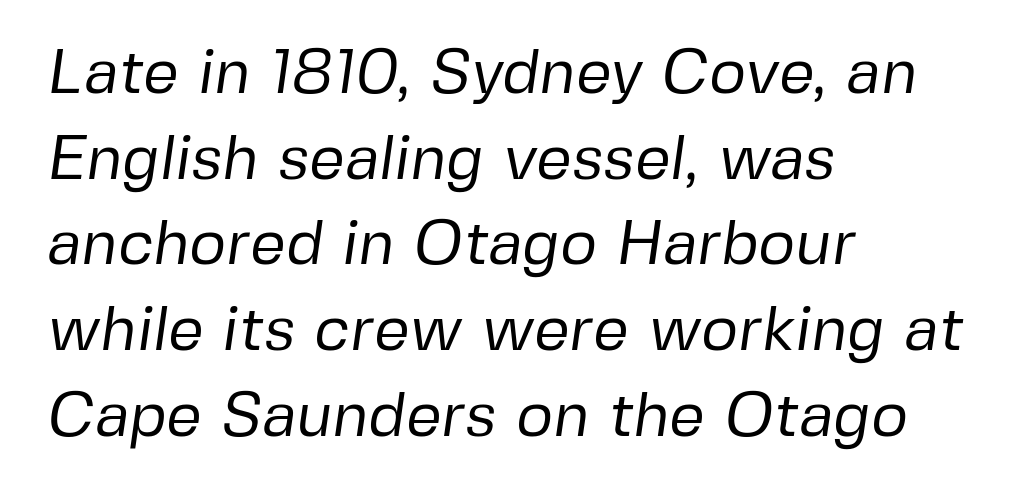
The vertical gap from one line to the next is medium. The type family on display is of the sans-serif kind. Is the type heavy? It reads as light-to-regular instead. Looks like regular typesetting: each glyph gets only the width it needs. All the whitespace from short lines collects on the right.
